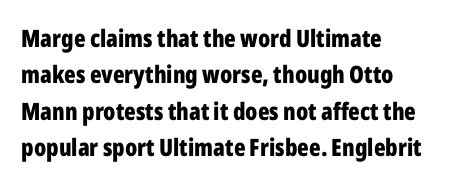
The image shows 24 px bold type, upright; set left-aligned, normal line spacing (1.52x), normal letter spacing, not underlined.
